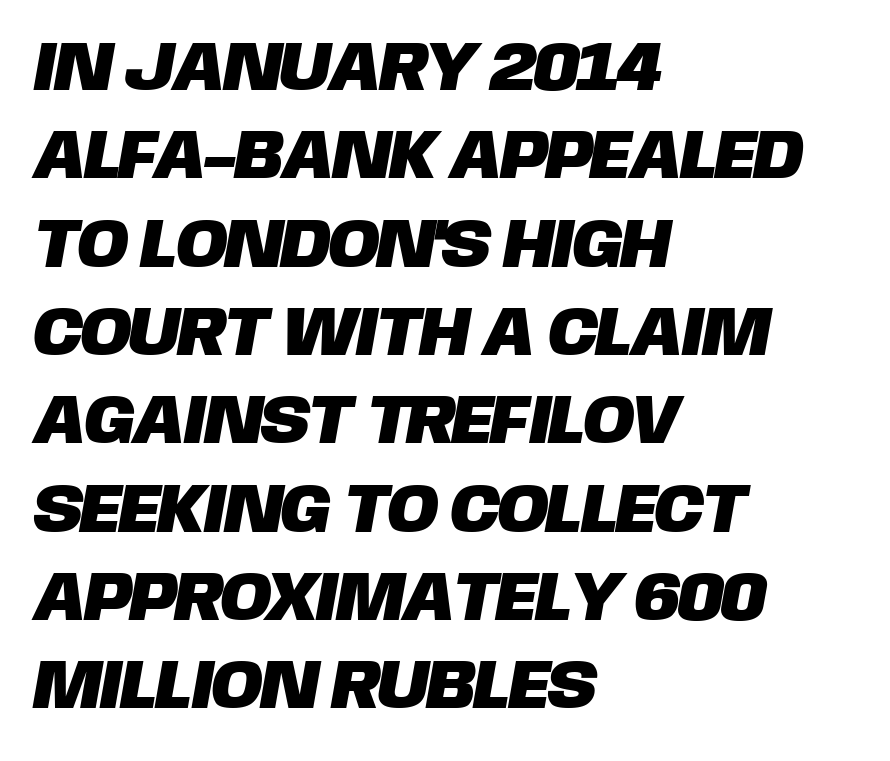
Caption: standard tracking, unaltered. What's the leading like? Ordinary, nothing unusual. Here the designer chose a conventional face with non-uniform glyph widths. Caption: multi-line text, flush left, ragged right. The space beneath each line is pristine and unruled. Each letter's strokes conclude bluntly, with no projecting serifs.
